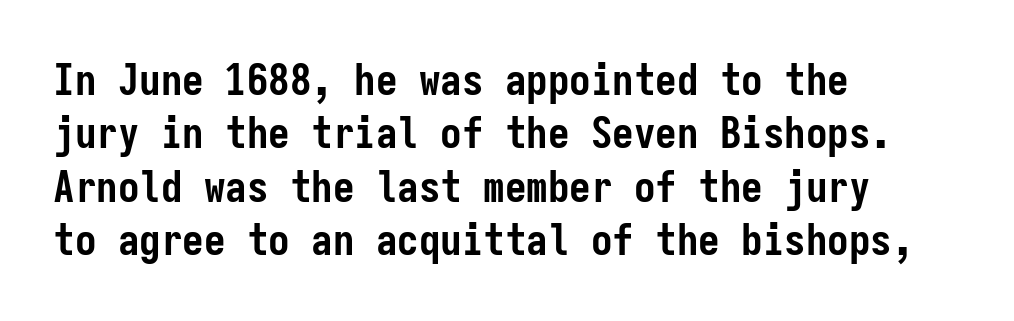
Q: Is the text bold? A: Yes.
Q: Is the text italic (slanted)? A: No, it is upright.
Q: Is the typeface a serif or a sans-serif typeface? A: Sans-serif.
Q: Is the text underlined? A: No.
Q: How is the paragraph aligned? A: Left-aligned.
Q: Is the spacing between letters normal or unusually wide? A: Normal.
Q: Width (condensed, normal, or wide)? A: Condensed.
Q: Stroke contrast? A: Low.
Q: x-height? A: Medium.
Q: Monospaced? A: Yes.
